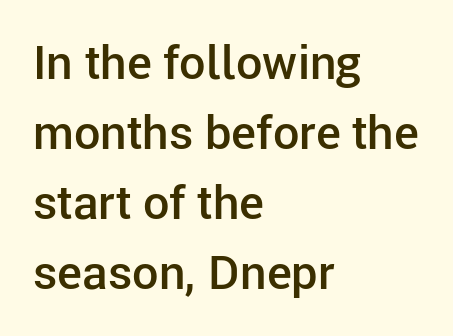
Look at the stroke-to-counter ratio: somewhat heavy, a semibold. The foot of each line stays bare and open. This sample has the flowing, uneven cadence of proportional lettering. This rendering employs a face without finishing strokes, i.e., a sans-serif.
